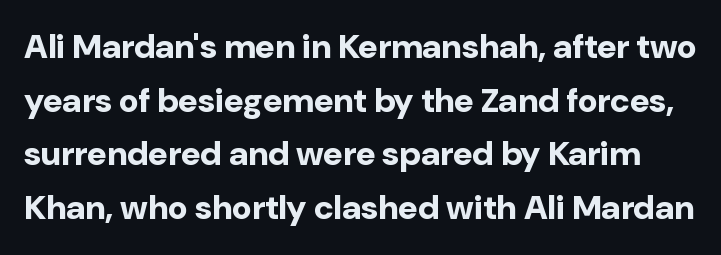
The image shows 34 px bold sans-serif type, upright; set normal line spacing (1.58x), normal letter spacing, not underlined; low stroke contrast and a medium x-height.
